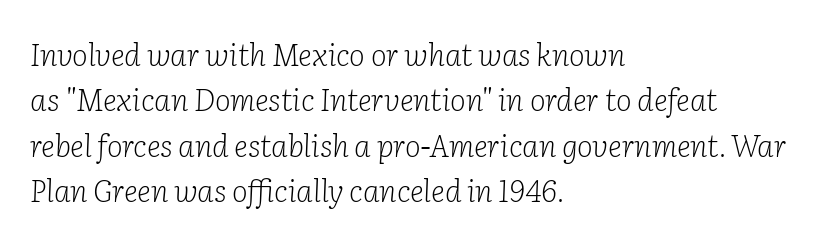
The image shows 30 px light serif type, italic (leaning right); set left-aligned, normal line spacing (1.51x), normal letter spacing, not underlined; low stroke contrast and a medium x-height.
